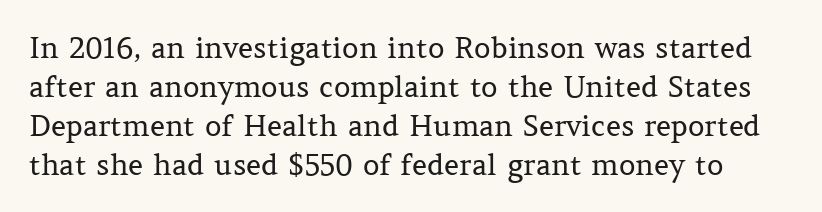
Heaviness? Minimal to ordinary, like unemphasized prose. Serif or sans? Serif — the stroke terminals have little feet. There is no visible air inserted between adjacent glyphs. When letters stand straight like this, we call the style roman or upright. Whoever set this chose a conventional vertical rhythm.
